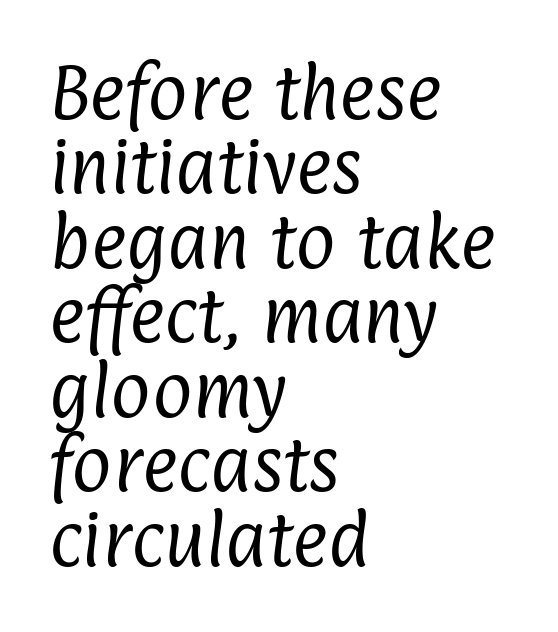
{"serif": "no", "bold": "no", "weight": "regular", "width": "condensed", "stroke_contrast": "low", "x_height": "medium", "monospaced": "no", "underline": "no", "align": "left", "line_spacing_ratio": 1.22, "letter_spacing": "normal", "letter_spacing_em": 0.0, "glyph_px": 61}
